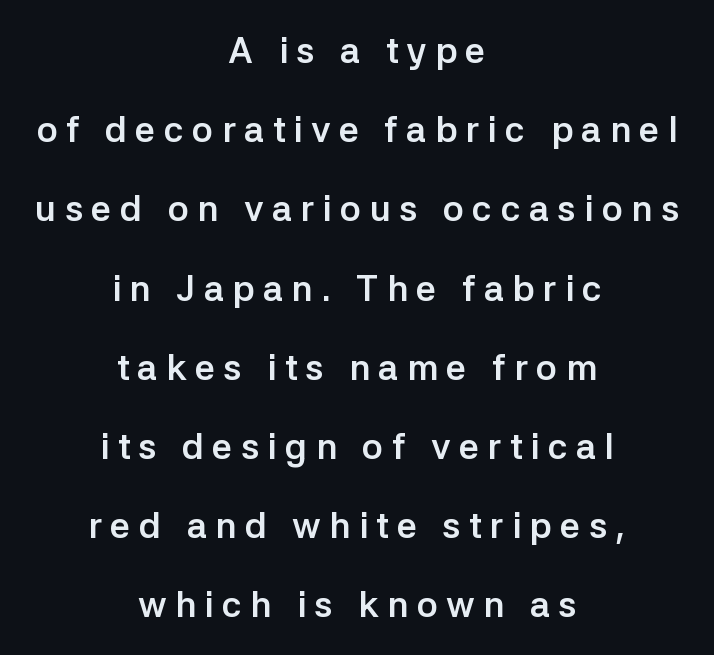
Strokes here are thick enough to call this a true bold. A typesetter would mark this as roman, not italic. Baseline-to-baseline distance is far greater than the letter height. Note: no serifs on the glyphs. Every row of glyphs is offset so its center matches the block's center. A clean baseline with only descenders dipping below it.
